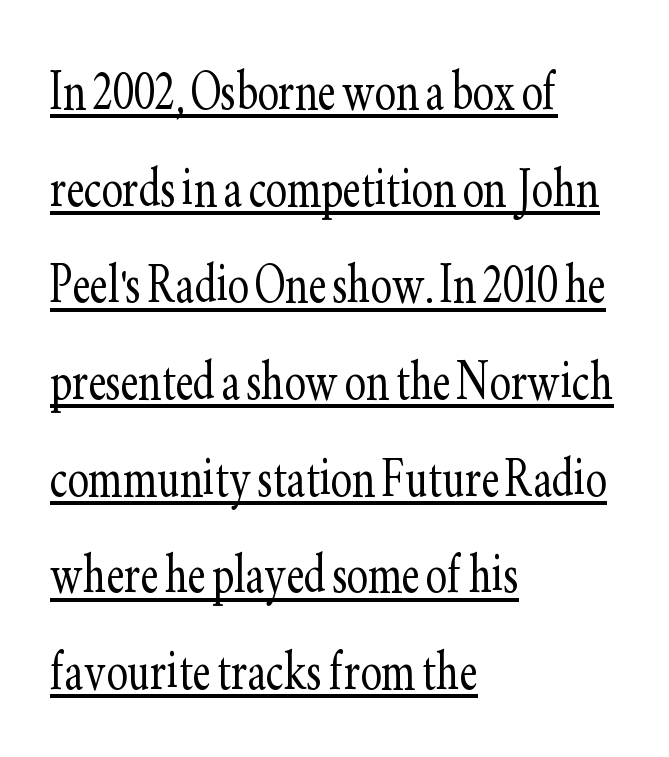
Q: Is the text bold? A: No.
Q: Is the text italic (slanted)? A: No, it is upright.
Q: Is the typeface a serif or a sans-serif typeface? A: Serif.
Q: Is the text underlined? A: Yes.
Q: How is the paragraph aligned? A: Left-aligned.
Q: Is the spacing between letters normal or unusually wide? A: Normal.
Q: Is the spacing between lines tight, normal or loose? A: Normal.
Q: Width (condensed, normal, or wide)? A: Condensed.
Q: Stroke contrast? A: Low.
Q: x-height? A: Small.
Q: Monospaced? A: No.
